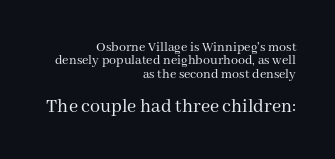
The image shows 20 px text type, upright; set right-aligned, tight line spacing (0.96x), normal letter spacing, not underlined; the second (bottom) block is 1.43x larger.
